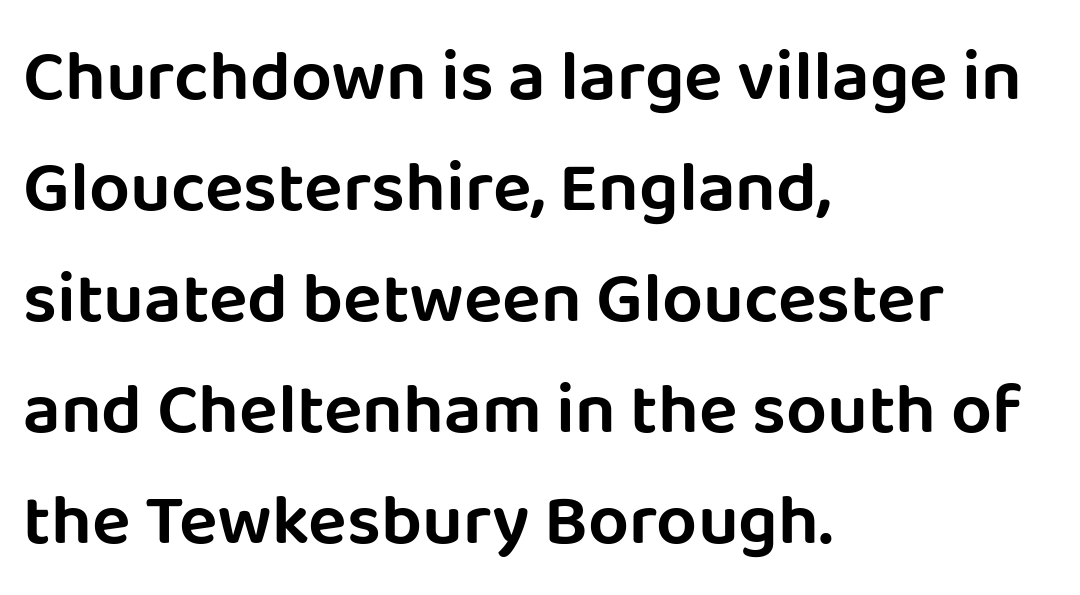
{"serif": "no", "italic": "no", "width": "normal", "stroke_contrast": "low", "x_height": "large", "monospaced": "no", "underline": "no", "align": "left", "line_spacing": "normal", "line_spacing_ratio": 1.54, "letter_spacing": "normal", "letter_spacing_em": 0.0, "glyph_px": 72}
